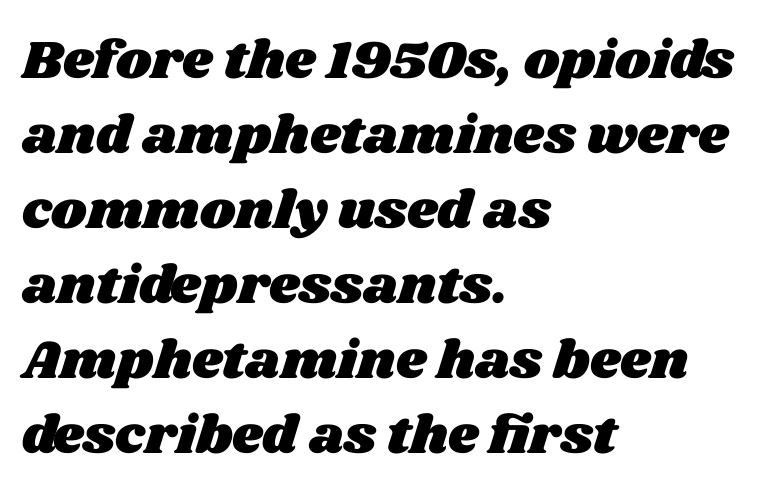
The image shows 54 px wide type; set left-aligned, normal line spacing (1.39x), normal letter spacing, not underlined; medium stroke contrast and a large x-height.
